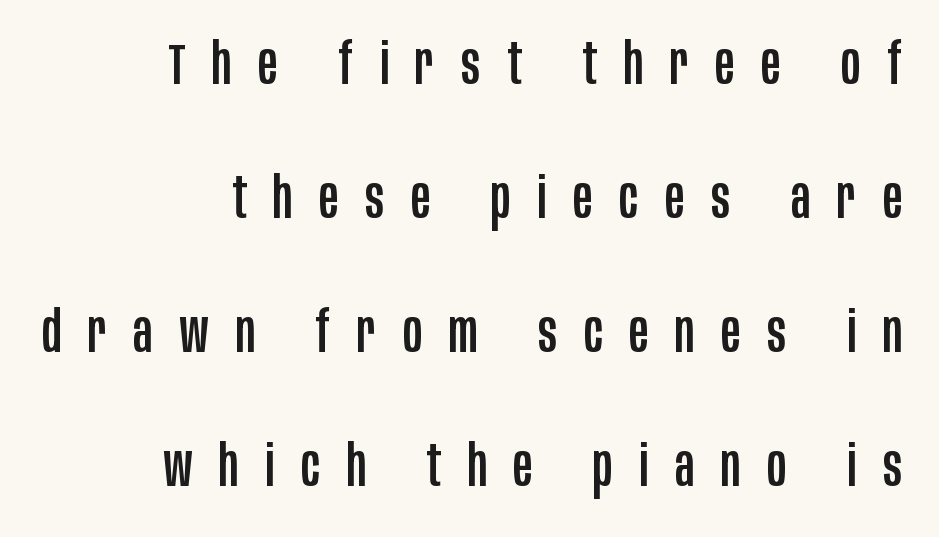
{"serif": "no", "italic": "no", "width": "condensed", "stroke_contrast": "low", "x_height": "large", "monospaced": "no", "underline": "no", "align": "right", "line_spacing": "loose", "line_spacing_ratio": 2.31, "letter_spacing": "wide", "letter_spacing_em": 0.46, "glyph_px": 58}
